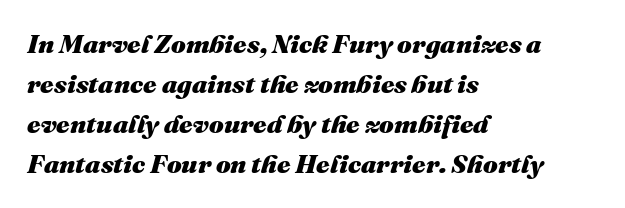
Q: Is the text bold? A: Yes.
Q: Is the text italic (slanted)? A: Yes, it leans right by about 16 degrees.
Q: Is the text underlined? A: No.
Q: How is the paragraph aligned? A: Left-aligned.
Q: Is the spacing between letters normal or unusually wide? A: Normal.
Q: Is the spacing between lines tight, normal or loose? A: Normal.
